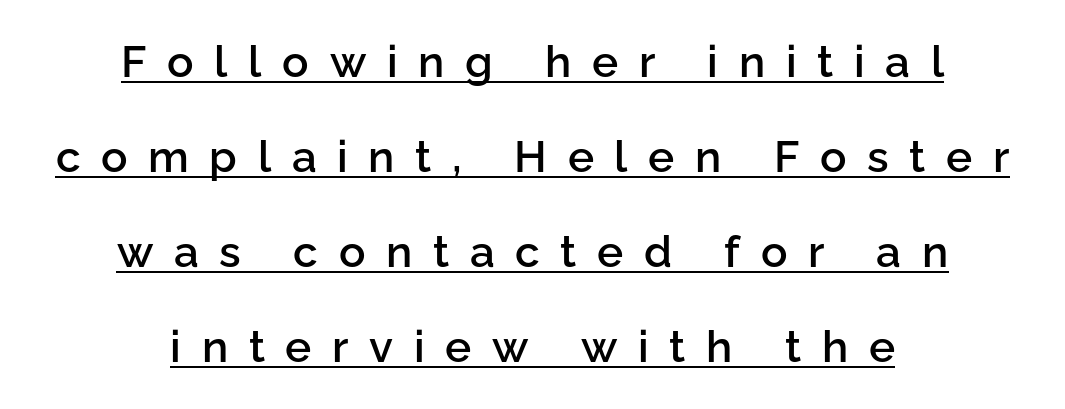
Q: Is the text bold? A: Semi-bold.
Q: Is the text italic (slanted)? A: No, it is upright.
Q: Is the typeface a serif or a sans-serif typeface? A: Sans-serif.
Q: Is the text underlined? A: Yes.
Q: How is the paragraph aligned? A: Centered.
Q: Is the spacing between letters normal or unusually wide? A: Unusually wide.
Q: Is the spacing between lines tight, normal or loose? A: Loose.
Q: Width (condensed, normal, or wide)? A: Normal.
Q: Stroke contrast? A: Low.
Q: x-height? A: Medium.
Q: Monospaced? A: No.
